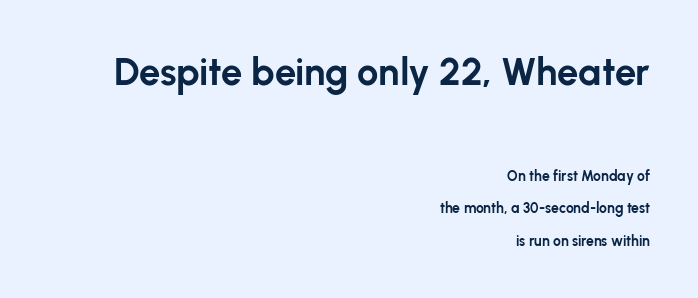
Q: Is the text bold? A: Yes.
Q: Is the text italic (slanted)? A: No, it is upright.
Q: Is the typeface a serif or a sans-serif typeface? A: Sans-serif.
Q: Is the text underlined? A: No.
Q: How is the paragraph aligned? A: Right-aligned.
Q: Is the spacing between letters normal or unusually wide? A: Normal.
Q: Is the spacing between lines tight, normal or loose? A: Loose.
Q: Which block of text is set in a larger size, the first (top) or the second (bottom)? A: The first (top) one.
Q: Width (condensed, normal, or wide)? A: Normal.
Q: Stroke contrast? A: Low.
Q: x-height? A: Medium.
Q: Monospaced? A: No.
